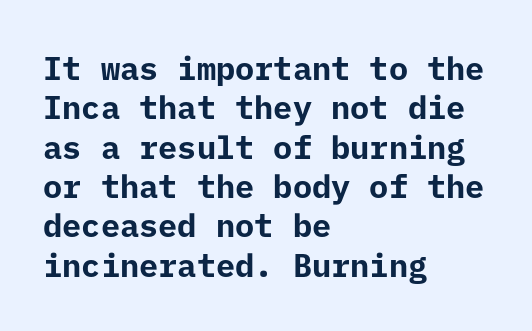
The image shows 32 px bold sans-serif type, upright; set left-aligned, line spacing 1.23x, normal letter spacing, not underlined; low stroke contrast and a medium x-height.
